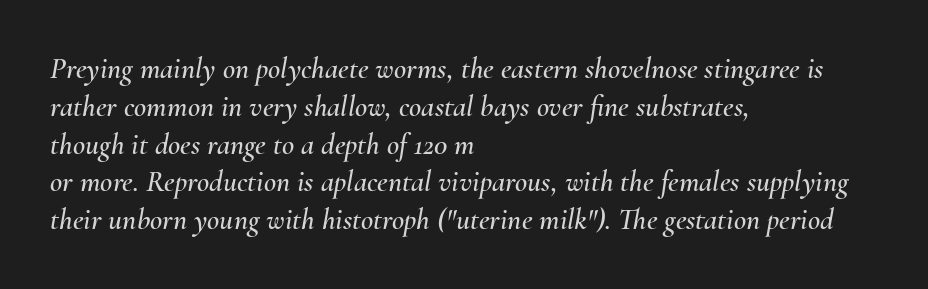
Q: Is the text italic (slanted)? A: Yes, it leans right by about 10 degrees.
Q: Is the text underlined? A: No.
Q: How is the paragraph aligned? A: Left-aligned.
Q: Is the spacing between letters normal or unusually wide? A: Normal.
Q: Is the spacing between lines tight, normal or loose? A: Normal.
Q: Width (condensed, normal, or wide)? A: Normal.
Q: Stroke contrast? A: Medium.
Q: x-height? A: Small.
Q: Monospaced? A: No.
